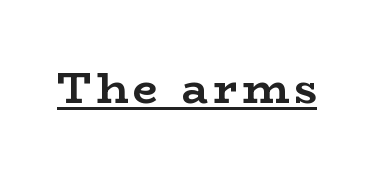
{"serif": "yes", "italic": "no", "bold": "yes", "weight": "semibold", "width": "wide", "stroke_contrast": "low", "x_height": "medium", "monospaced": "no", "underline": "yes", "glyph_px": 44}
